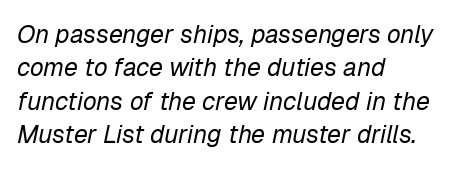
{"italic": "yes", "lean": "right", "slant_degrees": 12, "bold": "no", "underline": "no", "align": "left", "line_spacing": "normal", "line_spacing_ratio": 1.34, "letter_spacing": "normal", "letter_spacing_em": 0.0, "glyph_px": 25}
